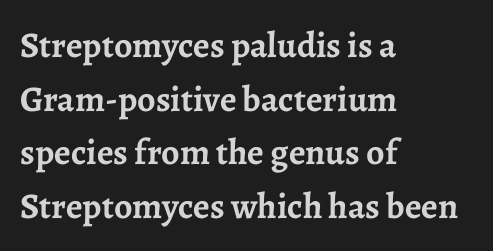
The image shows 36 px semibold serif type, upright; set left-aligned, normal line spacing (1.49x), normal letter spacing, not underlined; low stroke contrast and a medium x-height.
